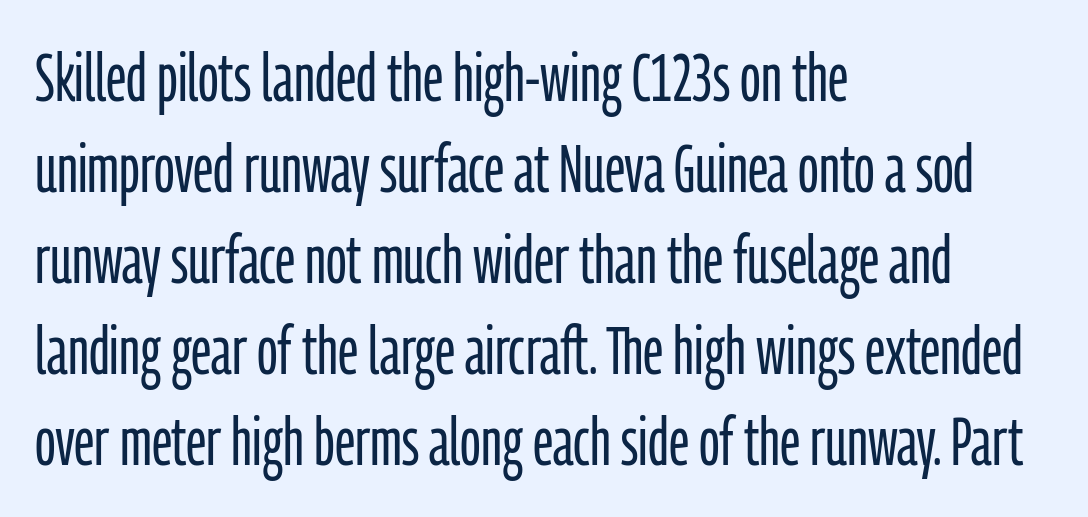
The image shows 68 px light, condensed sans-serif type, upright; set left-aligned, normal line spacing (1.34x), normal letter spacing, not underlined; low stroke contrast and a medium x-height.
